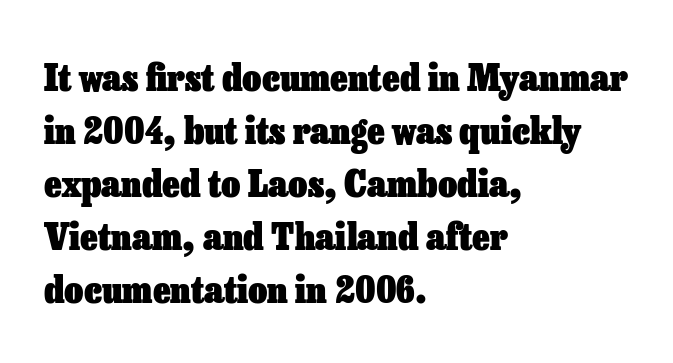
Honestly, there is no underline to notice here at all. This block has exactly the height ordinary leading produces. Characters follow at the spacing the type designer built in. These lines are set flush left with a ragged right edge. Each letter keeps its own natural width here, so spacing adapts to shape. Caption: bold face, heavy strokes.
